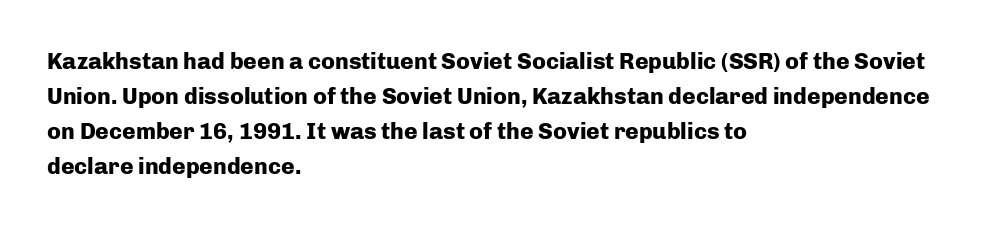
The image shows 23 px bold type, upright; set left-aligned, normal line spacing (1.52x), normal letter spacing, not underlined.
